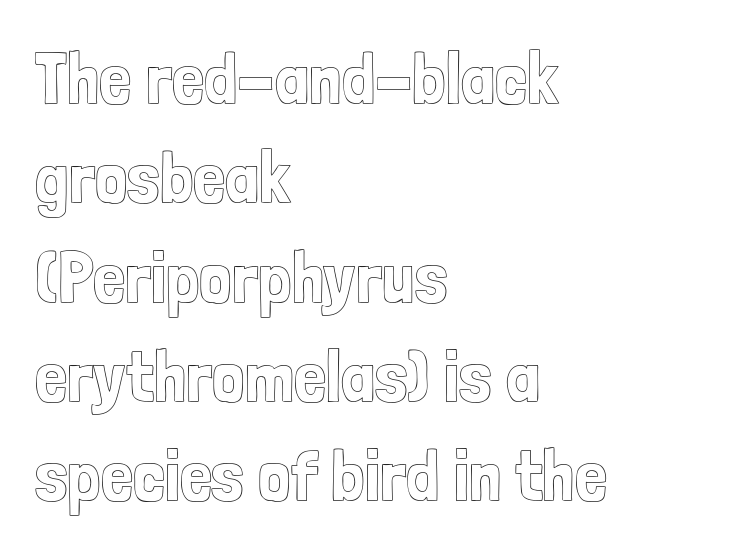
{"italic": "no", "width": "condensed", "x_height": "medium", "monospaced": "no", "underline": "no", "align": "left", "line_spacing": "normal", "line_spacing_ratio": 1.38, "letter_spacing": "normal", "letter_spacing_em": 0.0, "glyph_px": 72}
